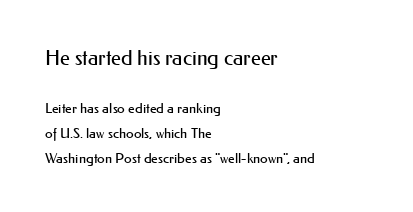
The image shows 21 px text type, upright; set left-aligned, line spacing 1.8x, normal letter spacing, not underlined; the first (top) block is 1.5x larger.
